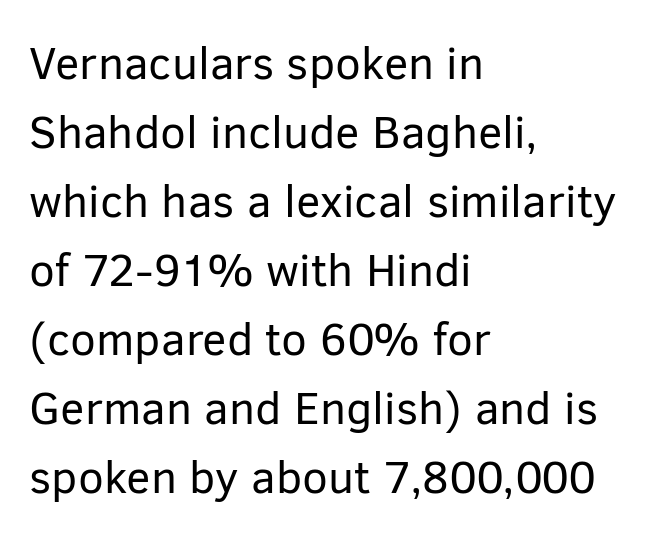
{"serif": "no", "italic": "no", "bold": "no", "weight": "regular", "width": "normal", "stroke_contrast": "low", "x_height": "medium", "monospaced": "no", "underline": "no", "align": "left", "line_spacing": "normal", "line_spacing_ratio": 1.5, "letter_spacing": "normal", "letter_spacing_em": 0.0, "glyph_px": 46}
